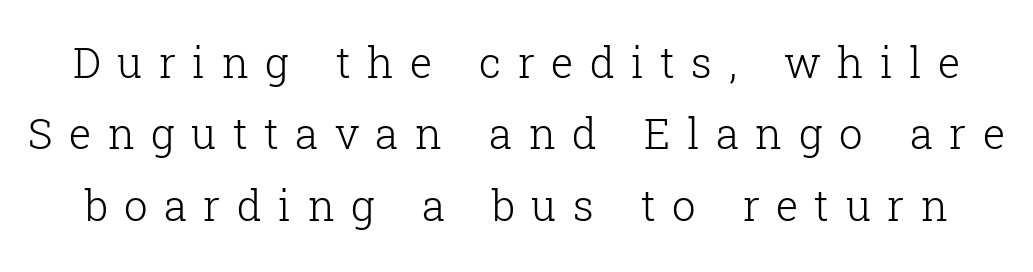
{"serif": "yes", "italic": "no", "bold": "no", "weight": "light", "width": "normal", "stroke_contrast": "low", "x_height": "medium", "monospaced": "no", "underline": "no", "line_spacing": "normal", "line_spacing_ratio": 1.7, "letter_spacing": "wide", "letter_spacing_em": 0.39, "glyph_px": 42}
